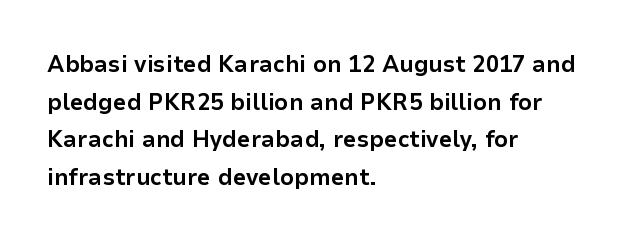
Q: Is the text bold? A: Yes.
Q: Is the text italic (slanted)? A: No, it is upright.
Q: Is the text underlined? A: No.
Q: How is the paragraph aligned? A: Left-aligned.
Q: Is the spacing between letters normal or unusually wide? A: Normal.
Q: Is the spacing between lines tight, normal or loose? A: Normal.
